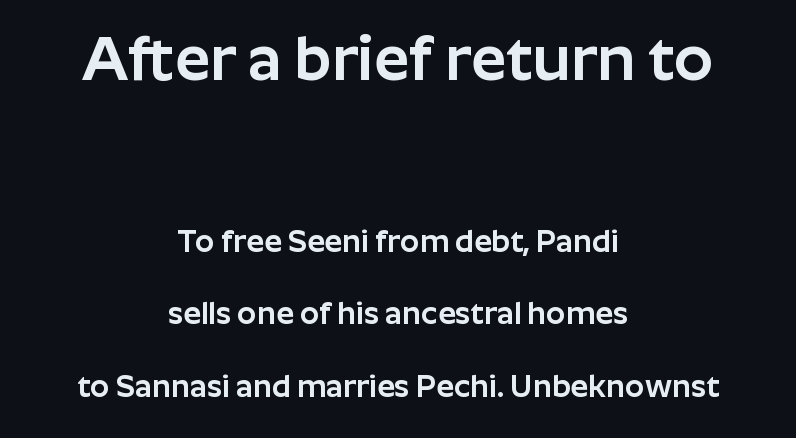
Q: Is the text italic (slanted)? A: No, it is upright.
Q: Is the typeface a serif or a sans-serif typeface? A: Sans-serif.
Q: Is the text underlined? A: No.
Q: How is the paragraph aligned? A: Centered.
Q: Is the spacing between letters normal or unusually wide? A: Normal.
Q: Is the spacing between lines tight, normal or loose? A: Loose.
Q: Which block of text is set in a larger size, the first (top) or the second (bottom)? A: The first (top) one.
Q: Width (condensed, normal, or wide)? A: Normal.
Q: Stroke contrast? A: Low.
Q: x-height? A: Medium.
Q: Monospaced? A: No.
